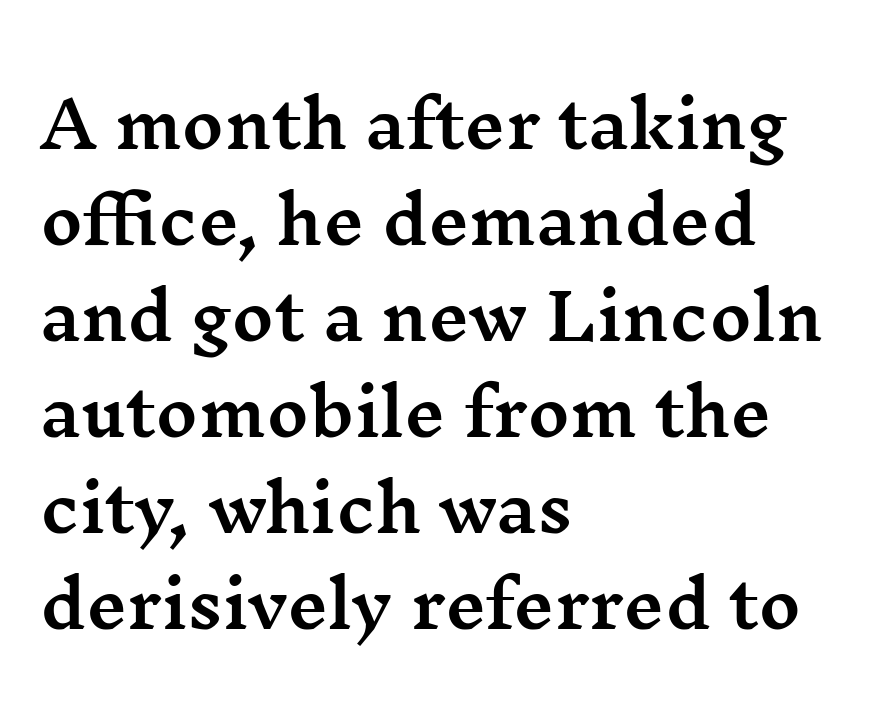
Q: Is the text italic (slanted)? A: No, it is upright.
Q: Is the typeface a serif or a sans-serif typeface? A: Serif.
Q: Is the text underlined? A: No.
Q: How is the paragraph aligned? A: Left-aligned.
Q: Is the spacing between letters normal or unusually wide? A: Normal.
Q: Is the spacing between lines tight, normal or loose? A: Normal.
Q: Width (condensed, normal, or wide)? A: Wide.
Q: Stroke contrast? A: Medium.
Q: x-height? A: Medium.
Q: Monospaced? A: No.
